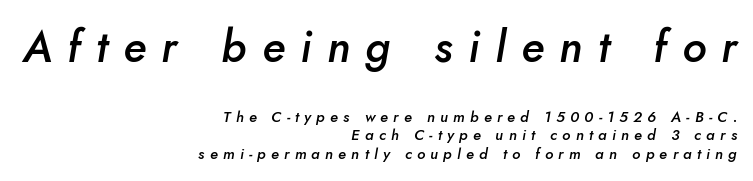
The image shows 44 px semibold type, italic (leaning right); set right-aligned, line spacing 1.24x, unusually wide letter spacing (+0.35 em), not underlined; the first (top) block is 2.93x larger; low stroke contrast and a small x-height.
